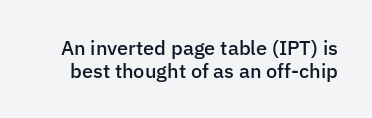
{"italic": "no", "bold": "semi", "underline": "no", "line_spacing": "tight", "line_spacing_ratio": 1.13, "letter_spacing": "normal", "letter_spacing_em": 0.0, "glyph_px": 20}
